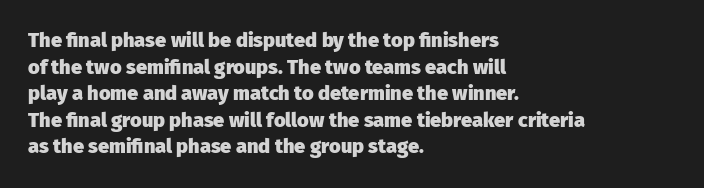
{"italic": "no", "bold": "yes", "underline": "no", "align": "left", "line_spacing": "normal", "line_spacing_ratio": 1.33, "letter_spacing": "normal", "letter_spacing_em": 0.0, "glyph_px": 20}
